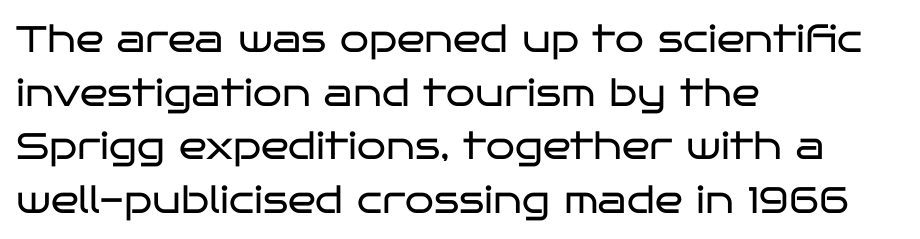
{"serif": "no", "italic": "no", "bold": "no", "weight": "regular", "width": "wide", "stroke_contrast": "low", "x_height": "large", "monospaced": "no", "underline": "no", "align": "left", "line_spacing": "normal", "line_spacing_ratio": 1.45, "letter_spacing": "normal", "letter_spacing_em": 0.0, "glyph_px": 37}
